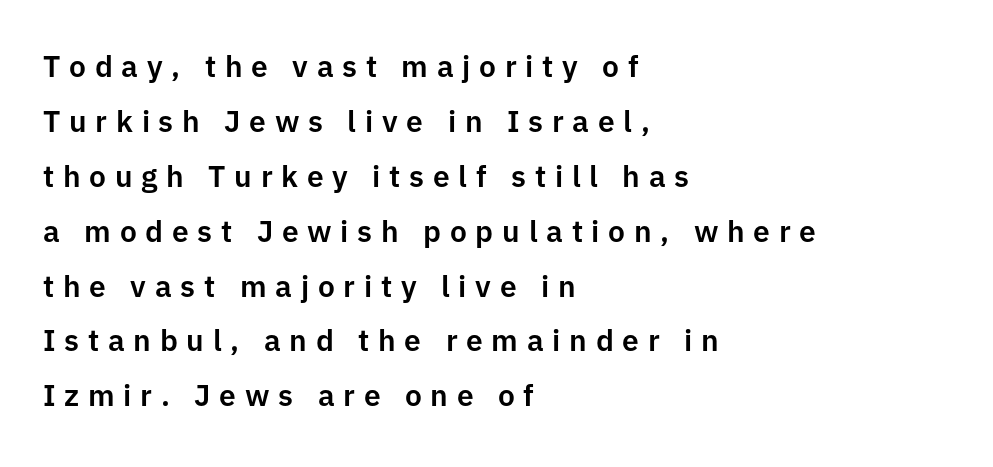
The image shows 30 px sans-serif type, upright; set left-aligned, line spacing 1.83x, unusually wide letter spacing (+0.29 em), not underlined; low stroke contrast and a medium x-height.
